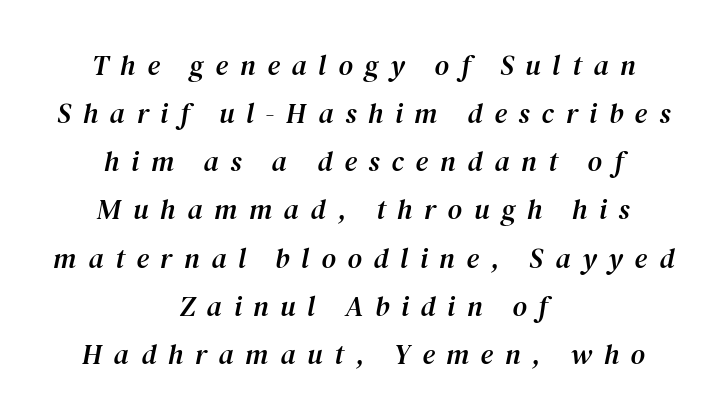
Q: Is the text italic (slanted)? A: Yes, it leans right by about 12 degrees.
Q: Is the typeface a serif or a sans-serif typeface? A: Serif.
Q: Is the text underlined? A: No.
Q: How is the paragraph aligned? A: Centered.
Q: Is the spacing between letters normal or unusually wide? A: Unusually wide.
Q: Width (condensed, normal, or wide)? A: Normal.
Q: Stroke contrast? A: Medium.
Q: x-height? A: Medium.
Q: Monospaced? A: No.
